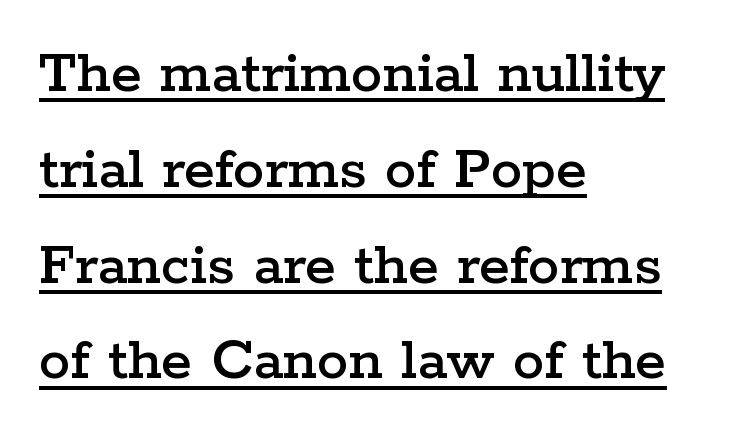
{"serif": "yes", "italic": "no", "width": "wide", "stroke_contrast": "low", "x_height": "medium", "monospaced": "no", "underline": "yes", "align": "left", "line_spacing": "normal", "line_spacing_ratio": 1.52, "letter_spacing": "normal", "letter_spacing_em": 0.0, "glyph_px": 63}
